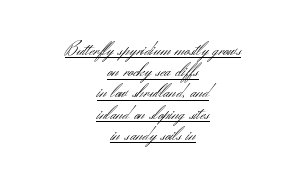
Q: Is the text bold? A: No.
Q: Is the text italic (slanted)? A: Yes.
Q: Is the text underlined? A: Yes.
Q: How is the paragraph aligned? A: Centered.
Q: Is the spacing between letters normal or unusually wide? A: Normal.
Q: Is the spacing between lines tight, normal or loose? A: Tight.
